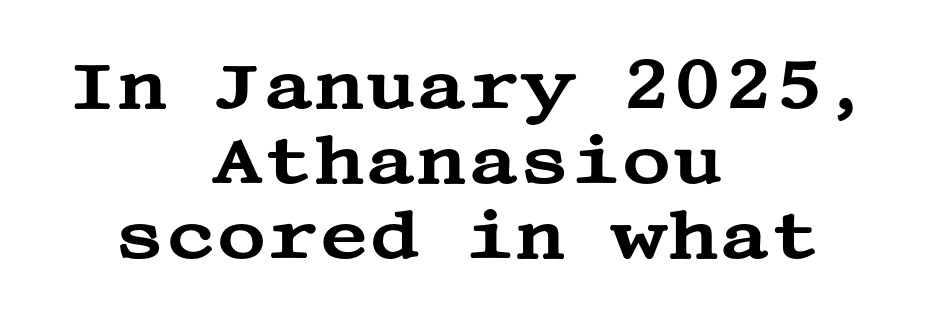
Q: Is the text italic (slanted)? A: No, it is upright.
Q: Is the typeface a serif or a sans-serif typeface? A: Serif.
Q: Is the text underlined? A: No.
Q: How is the paragraph aligned? A: Centered.
Q: Is the spacing between letters normal or unusually wide? A: Normal.
Q: Is the spacing between lines tight, normal or loose? A: Tight.
Q: Width (condensed, normal, or wide)? A: Wide.
Q: Stroke contrast? A: Medium.
Q: x-height? A: Large.
